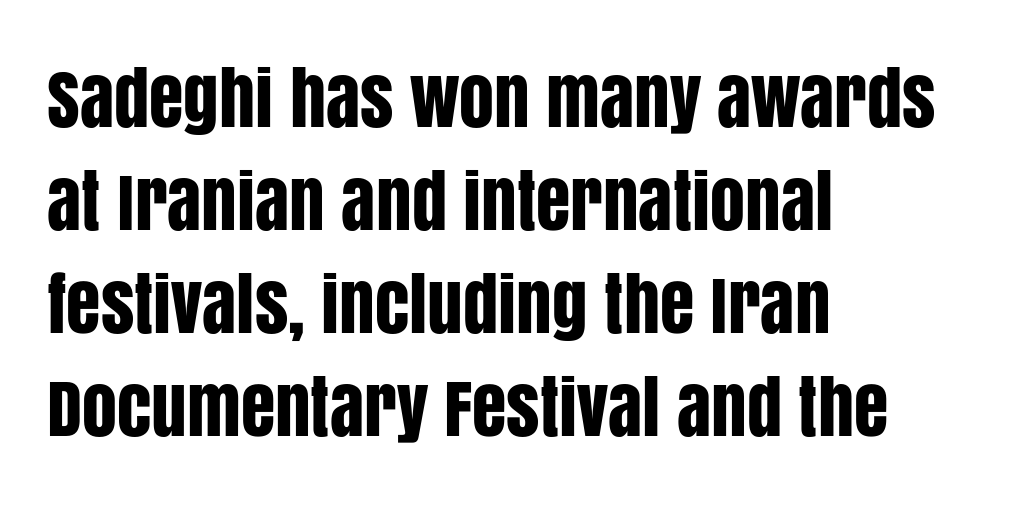
The image shows 70 px condensed sans-serif type, upright; set left-aligned, normal line spacing (1.47x), normal letter spacing, not underlined; low stroke contrast and a large x-height.
